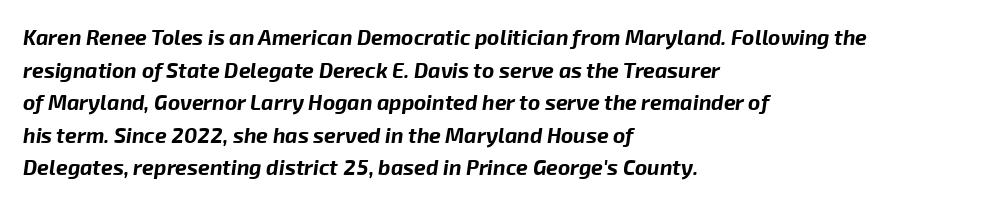
Q: Is the text bold? A: Yes.
Q: Is the text italic (slanted)? A: Yes, it leans right by about 8 degrees.
Q: Is the text underlined? A: No.
Q: How is the paragraph aligned? A: Left-aligned.
Q: Is the spacing between letters normal or unusually wide? A: Normal.
Q: Is the spacing between lines tight, normal or loose? A: Normal.
